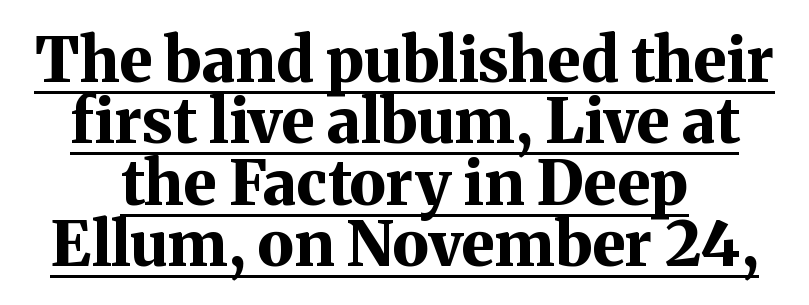
The image shows 62 px bold serif type, upright; set centered, tight line spacing (0.99x), normal letter spacing, underlined; medium stroke contrast and a medium x-height.
